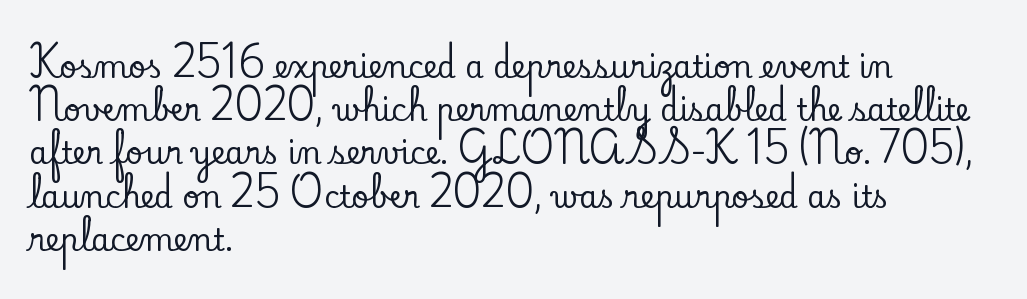
Q: Is the text italic (slanted)? A: No, it is upright.
Q: Is the typeface a serif or a sans-serif typeface? A: Serif.
Q: Is the text underlined? A: No.
Q: How is the paragraph aligned? A: Left-aligned.
Q: Is the spacing between letters normal or unusually wide? A: Normal.
Q: Is the spacing between lines tight, normal or loose? A: Normal.
Q: Width (condensed, normal, or wide)? A: Normal.
Q: Stroke contrast? A: Low.
Q: x-height? A: Small.
Q: Monospaced? A: No.
